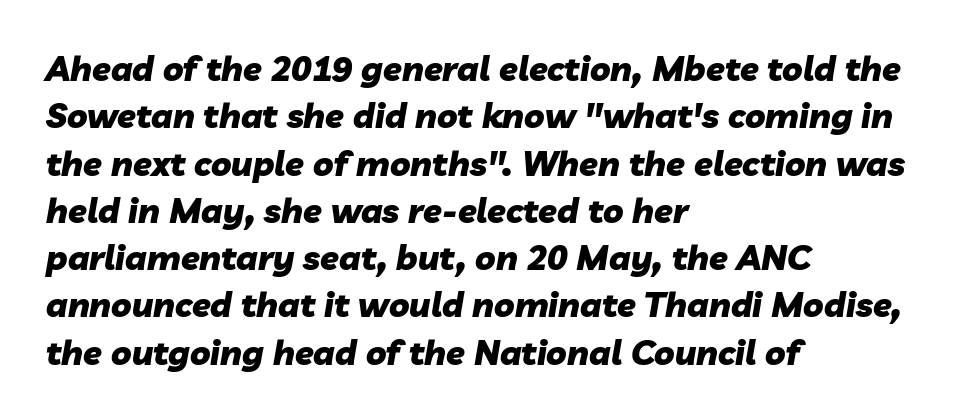
{"italic": "yes", "lean": "right", "slant_degrees": 10, "bold": "yes", "weight": "heavy", "width": "normal", "stroke_contrast": "low", "x_height": "medium", "monospaced": "no", "underline": "no", "align": "left", "line_spacing": "normal", "line_spacing_ratio": 1.39, "letter_spacing": "normal", "letter_spacing_em": 0.0, "glyph_px": 34}
